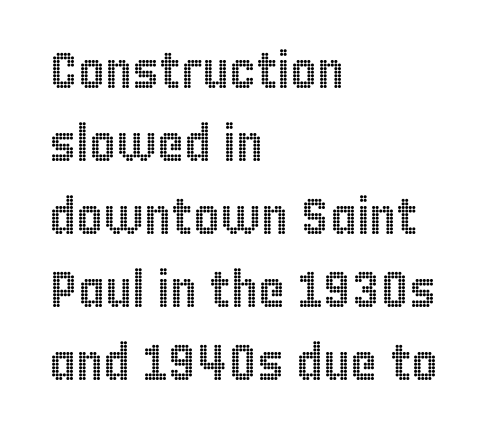
Q: Is the text italic (slanted)? A: No, it is upright.
Q: Is the text underlined? A: No.
Q: How is the paragraph aligned? A: Left-aligned.
Q: Is the spacing between letters normal or unusually wide? A: Normal.
Q: Is the spacing between lines tight, normal or loose? A: Normal.
Q: Width (condensed, normal, or wide)? A: Condensed.
Q: x-height? A: Large.
Q: Monospaced? A: No.
